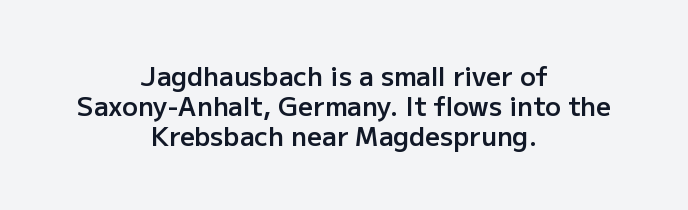
{"italic": "no", "bold": "semi", "underline": "no", "align": "center", "line_spacing_ratio": 1.16, "letter_spacing": "normal", "letter_spacing_em": 0.0, "glyph_px": 26}
